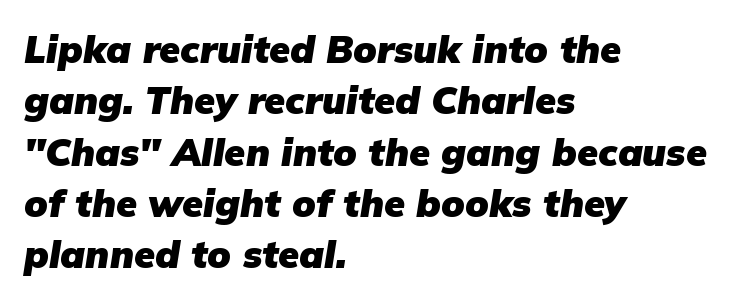
Words appear dense and cohesive because spacing is normal. Underline: absent. Horizontal alignment here is leftward, the default for most running prose. The face used here has a pronounced slope to its letters.
